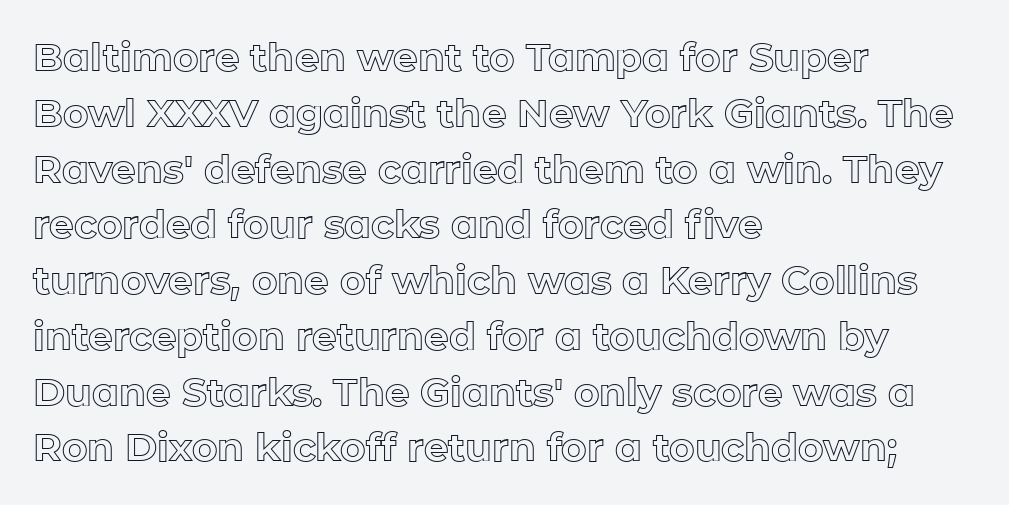
{"italic": "no", "width": "normal", "x_height": "medium", "monospaced": "no", "underline": "no", "align": "left", "line_spacing": "normal", "line_spacing_ratio": 1.43, "letter_spacing": "normal", "letter_spacing_em": 0.0, "glyph_px": 39}
